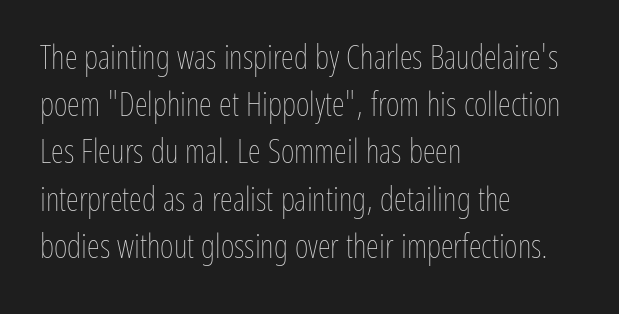
{"italic": "no", "bold": "no", "weight": "thin", "width": "condensed", "stroke_contrast": "low", "x_height": "medium", "monospaced": "no", "underline": "no", "align": "left", "line_spacing": "normal", "line_spacing_ratio": 1.43, "letter_spacing": "normal", "letter_spacing_em": 0.0, "glyph_px": 33}
